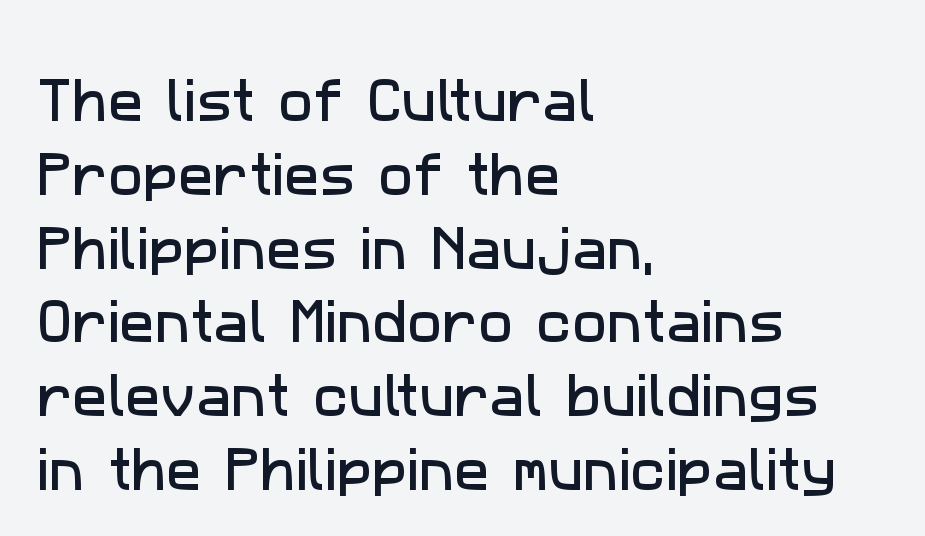
Type without underlining. Each letter keeps its own natural width here, so spacing adapts to shape. The line-height multiplier appears to be the usual default. The line texture is even and compact thanks to regular tracking. Type style note: lacks serifs.
